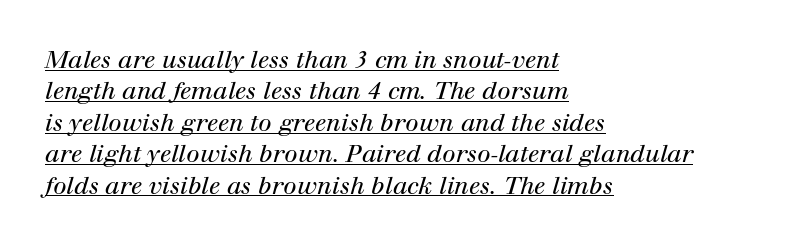
The image shows 24 px text type, italic (leaning right); set left-aligned, normal line spacing (1.31x), normal letter spacing, underlined.
